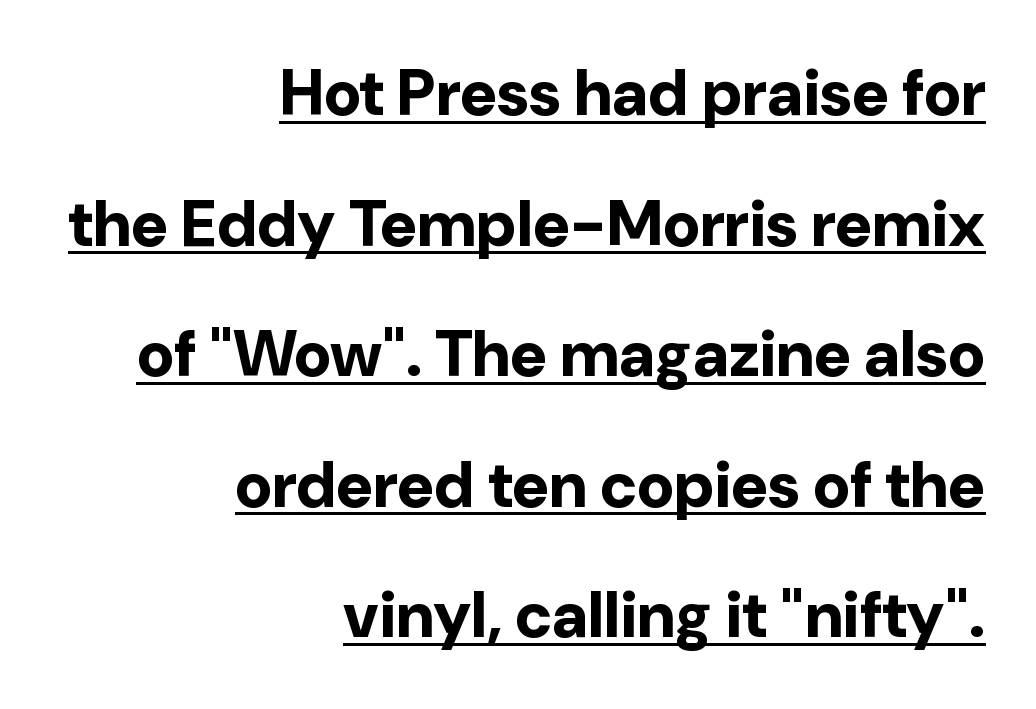
{"serif": "no", "italic": "no", "bold": "yes", "weight": "bold", "width": "normal", "stroke_contrast": "low", "x_height": "medium", "monospaced": "no", "underline": "yes", "align": "right", "line_spacing": "loose", "line_spacing_ratio": 2.04, "letter_spacing": "normal", "letter_spacing_em": 0.0, "glyph_px": 64}
